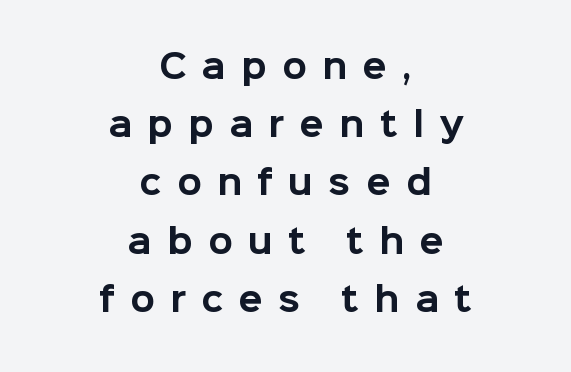
Each line is balanced around a shared central axis. Check the space under the baseline: it is left empty. The tracking reads as deliberately expanded to a designer's eye. You could not count columns in this text — the font is proportionally spaced. Is the type bold? Yes — the strokes are clearly thick and heavy.
